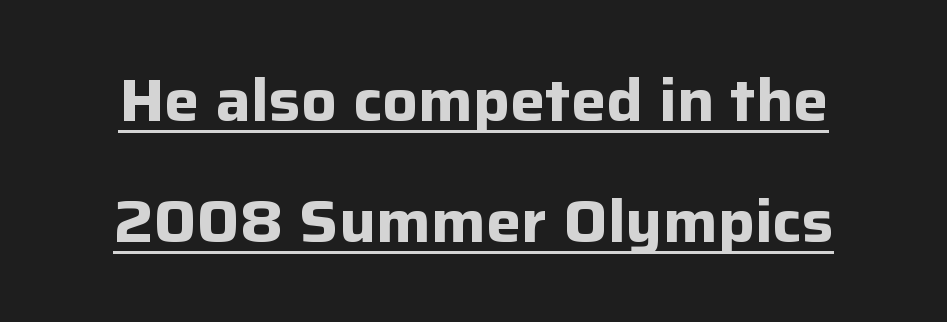
Q: Is the text bold? A: Yes.
Q: Is the text italic (slanted)? A: No, it is upright.
Q: Is the typeface a serif or a sans-serif typeface? A: Sans-serif.
Q: Is the text underlined? A: Yes.
Q: Is the spacing between letters normal or unusually wide? A: Normal.
Q: Is the spacing between lines tight, normal or loose? A: Loose.
Q: Width (condensed, normal, or wide)? A: Normal.
Q: Stroke contrast? A: Low.
Q: x-height? A: Medium.
Q: Monospaced? A: No.
